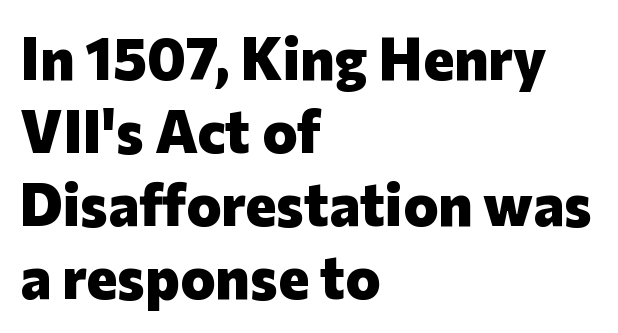
The image shows 59 px heavy sans-serif type, upright; set left-aligned, line spacing 1.24x, normal letter spacing, not underlined; low stroke contrast and a medium x-height.
